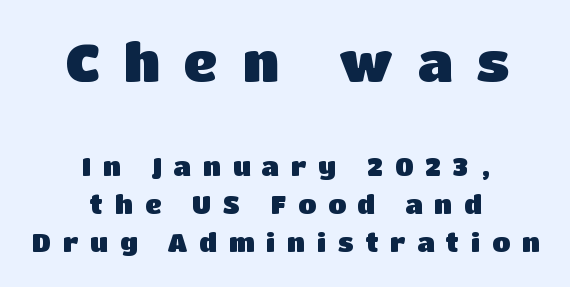
The image shows 53 px heavy sans-serif type, upright; set centered, normal line spacing (1.46x), unusually wide letter spacing (+0.45 em), not underlined; the first (top) block is 2.04x larger; low stroke contrast and a large x-height.
